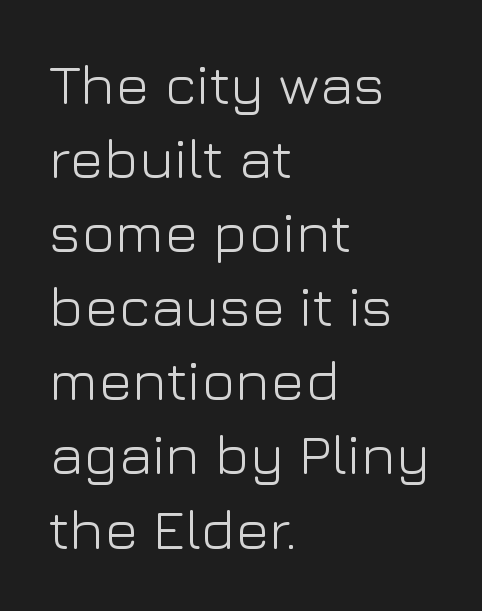
{"serif": "no", "italic": "no", "bold": "no", "weight": "light", "width": "normal", "stroke_contrast": "low", "x_height": "medium", "monospaced": "no", "underline": "no", "align": "left", "line_spacing": "normal", "line_spacing_ratio": 1.3, "letter_spacing": "normal", "letter_spacing_em": 0.0, "glyph_px": 57}
